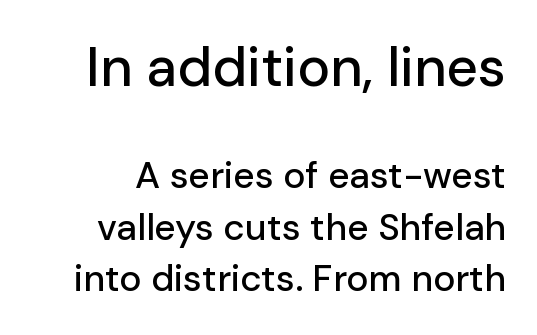
Q: Is the text italic (slanted)? A: No, it is upright.
Q: Is the typeface a serif or a sans-serif typeface? A: Sans-serif.
Q: Is the text underlined? A: No.
Q: Is the spacing between letters normal or unusually wide? A: Normal.
Q: Is the spacing between lines tight, normal or loose? A: Normal.
Q: Which block of text is set in a larger size, the first (top) or the second (bottom)? A: The first (top) one.
Q: Width (condensed, normal, or wide)? A: Normal.
Q: Stroke contrast? A: Low.
Q: x-height? A: Medium.
Q: Monospaced? A: No.
